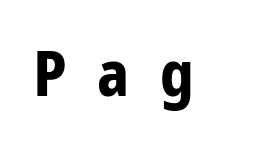
Descenders hang freely into open space. The letters are spread apart with noticeably loose tracking. Note: no serifs on the glyphs. When letters stand straight like this, we call the style roman or upright.
